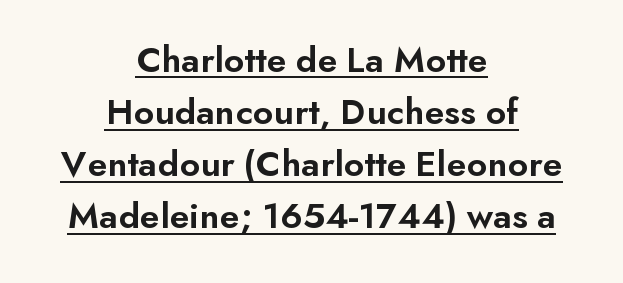
Compared with a flush-left layout, this one balances lines on the center instead. The typeface chosen for these lines omits serifs. The line-height multiplier appears to be the usual default. Is the type bold? Partly — it's a semibold, heavier than regular but not fully bold.
